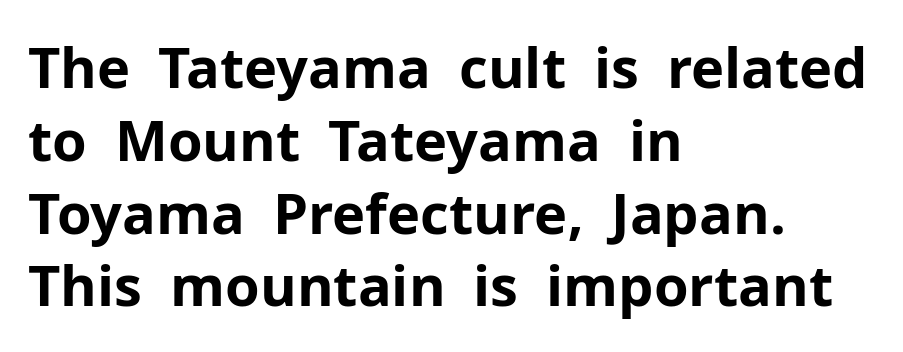
Q: Is the text bold? A: Yes.
Q: Is the text italic (slanted)? A: No, it is upright.
Q: Is the typeface a serif or a sans-serif typeface? A: Sans-serif.
Q: Is the text underlined? A: No.
Q: How is the paragraph aligned? A: Left-aligned.
Q: Is the spacing between letters normal or unusually wide? A: Normal.
Q: Is the spacing between lines tight, normal or loose? A: Normal.
Q: Width (condensed, normal, or wide)? A: Normal.
Q: Stroke contrast? A: Low.
Q: x-height? A: Medium.
Q: Monospaced? A: No.
